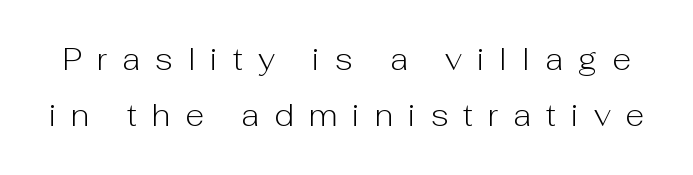
The image shows 31 px light sans-serif type, upright; set line spacing 1.81x, unusually wide letter spacing (+0.48 em), not underlined; low stroke contrast and a medium x-height.
